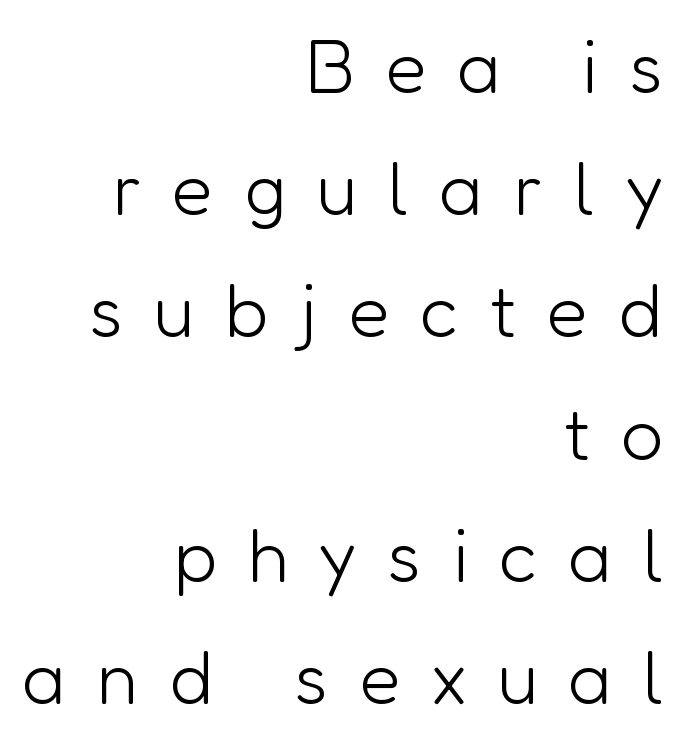
The image shows 75 px light sans-serif type, upright; set right-aligned, normal line spacing (1.63x), unusually wide letter spacing (+0.41 em), not underlined; low stroke contrast and a medium x-height.
